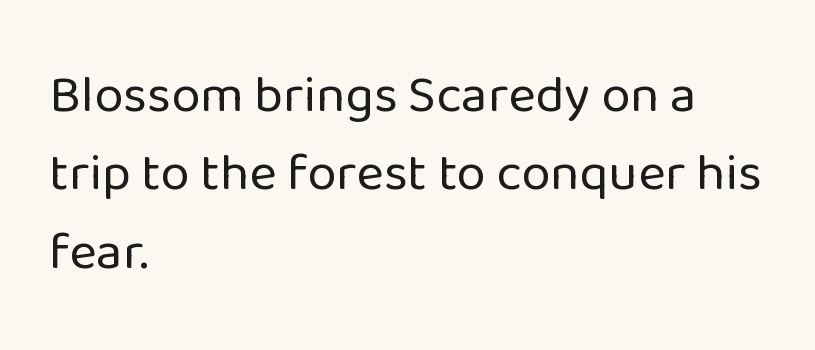
The baseline area is clear. No italicization has been applied; the sample stays upright. This is sans-serif lettering, the kind often seen on screens and signage. The lines sit at an ordinary, default distance from one another. Observe the ordinary spacing: letters are neighbours, not strangers.
